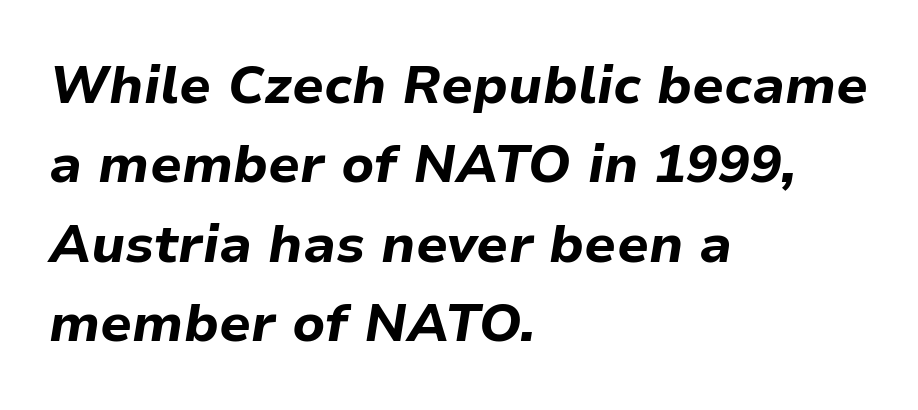
The space between consecutive lines is moderate. Notice how the passage keeps a crisp vertical edge on the left only. The specimen omits any rule beneath the text block's lines. The passage shown is emphatically bold. If you drew a line through each stem, it would be angled.
